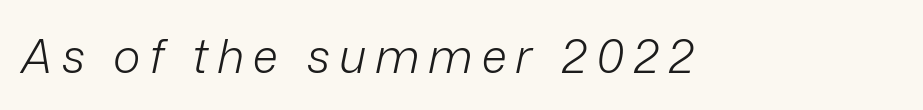
The image shows 47 px light type, italic (leaning right); set not underlined; low stroke contrast and a medium x-height.
